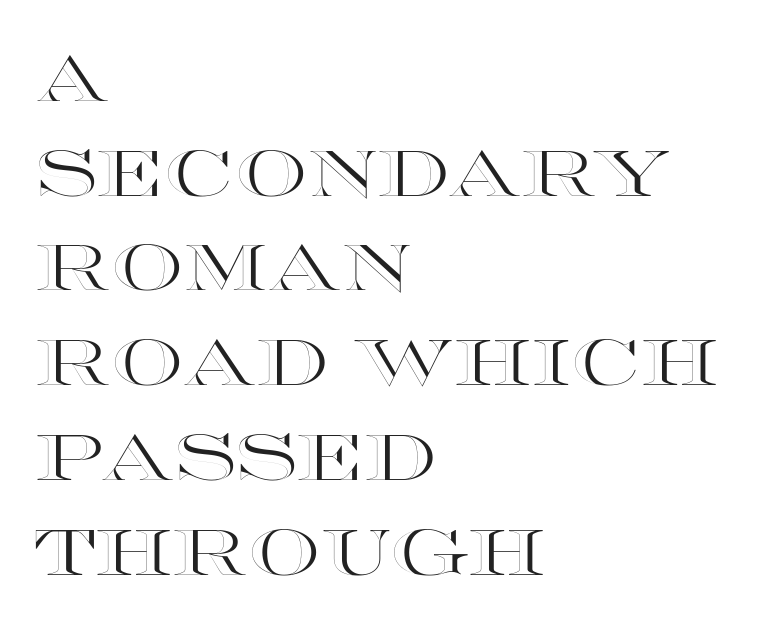
{"italic": "no", "width": "wide", "x_height": "large", "monospaced": "no", "underline": "no", "align": "left", "line_spacing": "normal", "line_spacing_ratio": 1.48, "letter_spacing": "normal", "letter_spacing_em": 0.0, "glyph_px": 64}
